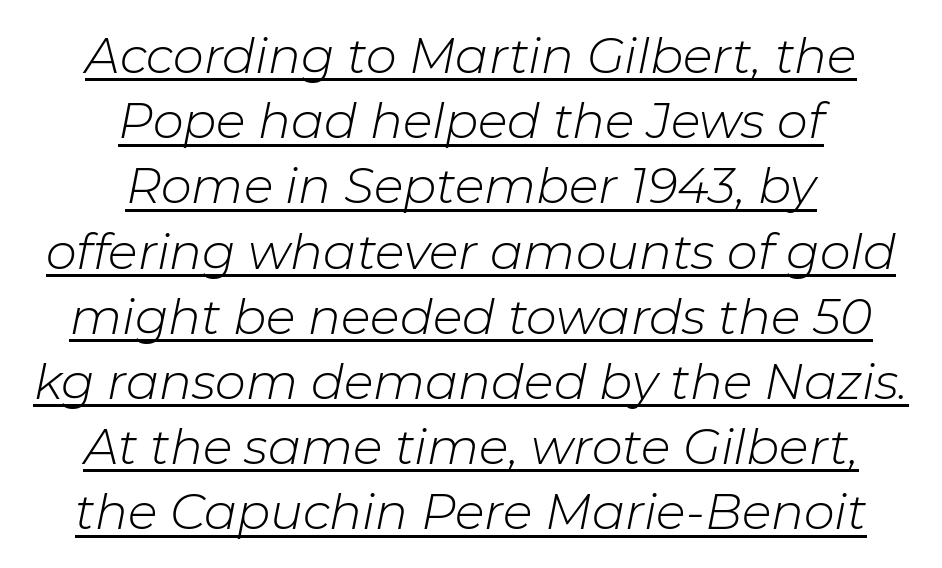
Every word sits above its own underline. Varying glyph widths throughout — classic text-font behaviour. Is the block centered? Yes — each line is placed symmetrically about the middle. Italic? Definitely — the glyphs are oblique. Nothing unusual about the tracking: characters are spaced as the font intends. What's the leading like? Ordinary, nothing unusual.
